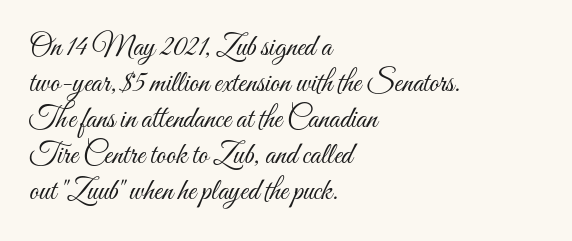
The image shows 30 px light, condensed type; set left-aligned, line spacing 1.2x, normal letter spacing, not underlined; medium stroke contrast and a small x-height.
